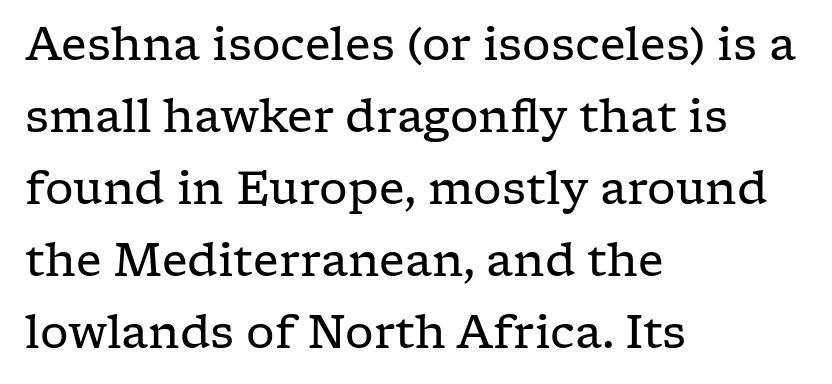
Q: Is the text bold? A: No.
Q: Is the text italic (slanted)? A: No, it is upright.
Q: Is the typeface a serif or a sans-serif typeface? A: Serif.
Q: Is the text underlined? A: No.
Q: How is the paragraph aligned? A: Left-aligned.
Q: Is the spacing between letters normal or unusually wide? A: Normal.
Q: Is the spacing between lines tight, normal or loose? A: Normal.
Q: Width (condensed, normal, or wide)? A: Wide.
Q: Stroke contrast? A: Low.
Q: x-height? A: Medium.
Q: Monospaced? A: No.
